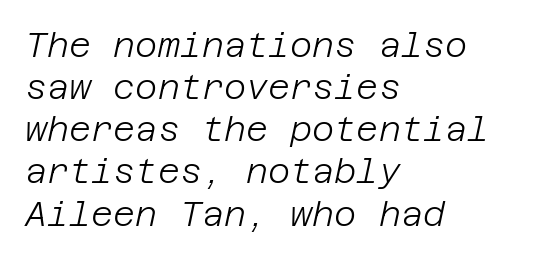
The image shows 34 px light type, italic (leaning right); set left-aligned, line spacing 1.24x, normal letter spacing, not underlined; low stroke contrast and a large x-height.
